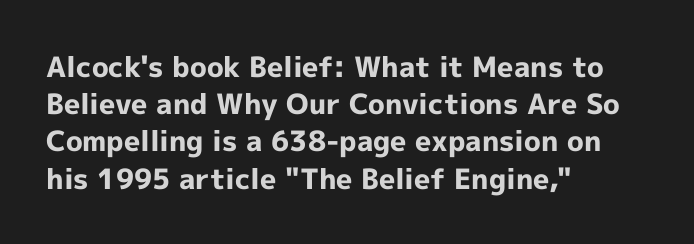
The image shows 28 px bold sans-serif type, upright; set left-aligned, normal line spacing (1.33x), normal letter spacing, not underlined; a medium x-height.
